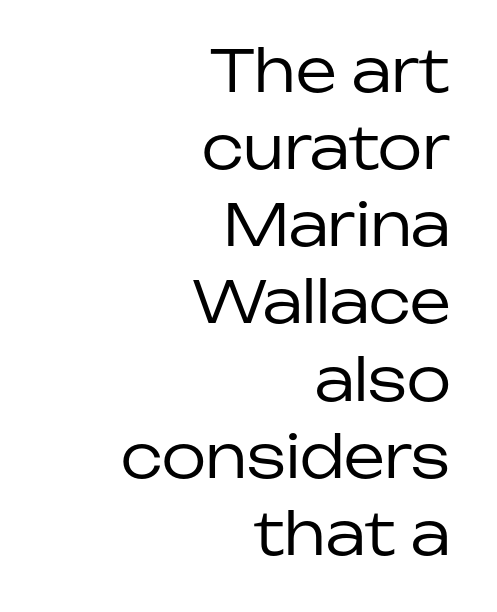
Compared with typical paragraphs, the rows here are spaced about the same. Observe the ordinary spacing: letters are neighbours, not strangers. The rendering uses natural spacing where letterforms have individual widths. The typeface chosen for these lines omits serifs.
